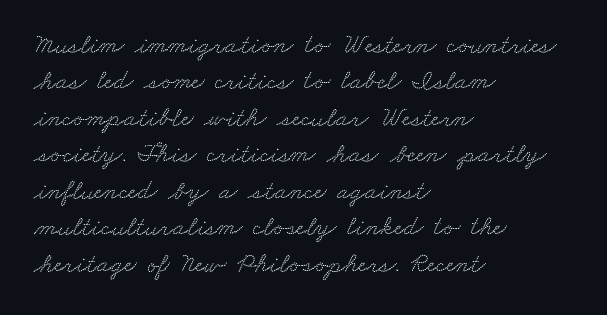
Q: Is the text underlined? A: No.
Q: How is the paragraph aligned? A: Left-aligned.
Q: Is the spacing between letters normal or unusually wide? A: Normal.
Q: Is the spacing between lines tight, normal or loose? A: Normal.
